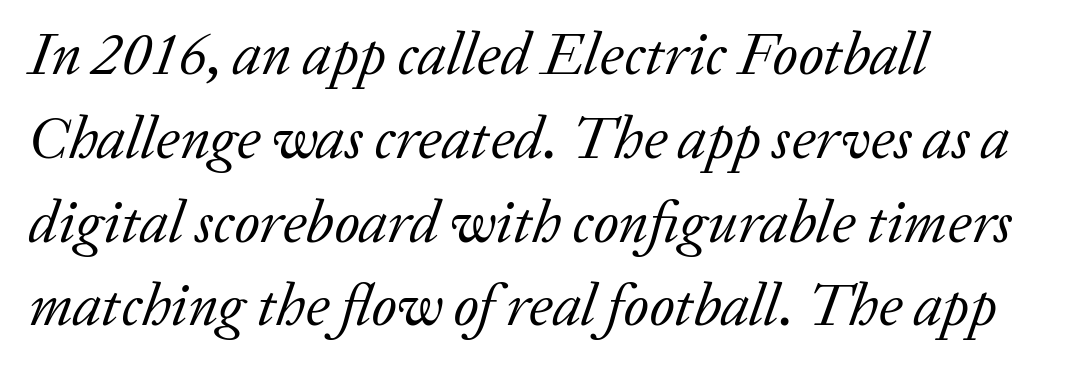
The image shows 59 px regular-weight serif type, italic (leaning right); set left-aligned, normal line spacing (1.42x), normal letter spacing, not underlined; low stroke contrast and a medium x-height.
